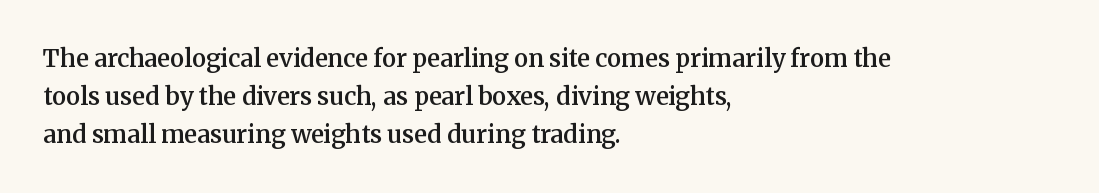
The image shows 24 px text type, upright; set left-aligned, normal line spacing (1.58x), normal letter spacing, not underlined.
